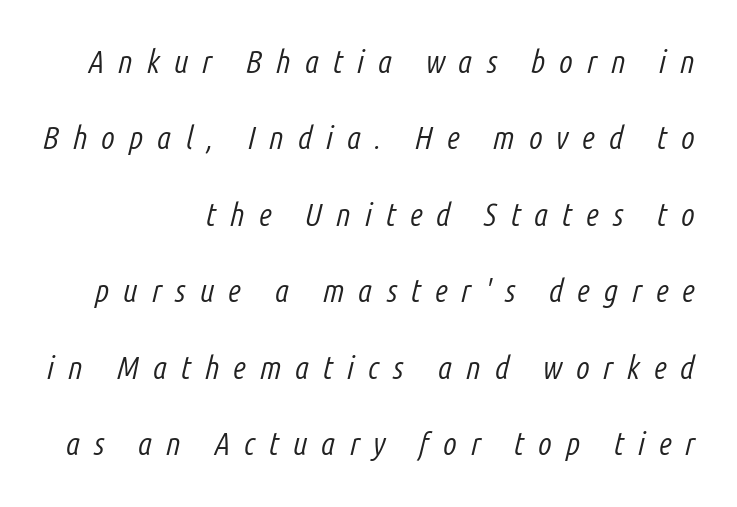
Rule under the text: the space is simply empty. The vertical gap from one line to the next is large. The font's italic variant was chosen for this text. These lines are set flush right with a ragged left edge. Do the characters align in a grid? No, the font is proportional. Letter spacing: wide.
